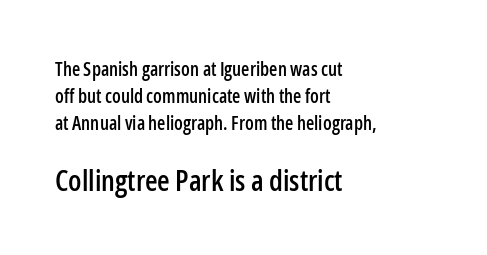
The image shows 29 px condensed sans-serif type, upright; set left-aligned, normal line spacing (1.43x), normal letter spacing, not underlined; the second (bottom) block is 1.53x larger; low stroke contrast and a medium x-height.
